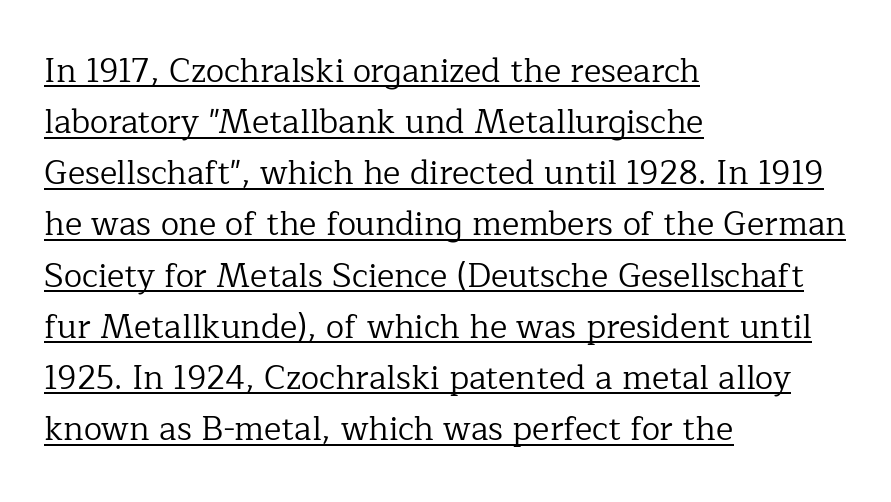
The image shows 33 px regular-weight serif type, upright; set left-aligned, normal line spacing (1.55x), normal letter spacing, underlined; low stroke contrast and a medium x-height.
